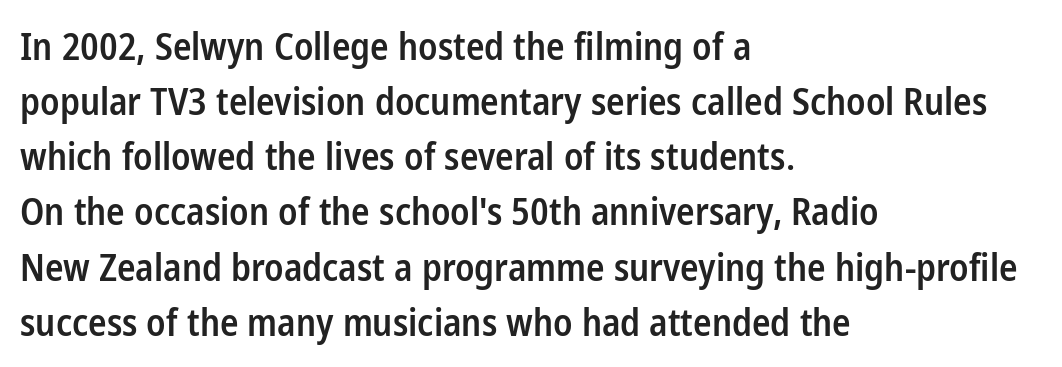
{"serif": "no", "italic": "no", "bold": "semi", "weight": "semibold", "width": "condensed", "stroke_contrast": "low", "x_height": "medium", "monospaced": "no", "underline": "no", "align": "left", "line_spacing": "normal", "line_spacing_ratio": 1.49, "letter_spacing": "normal", "letter_spacing_em": 0.0, "glyph_px": 37}
